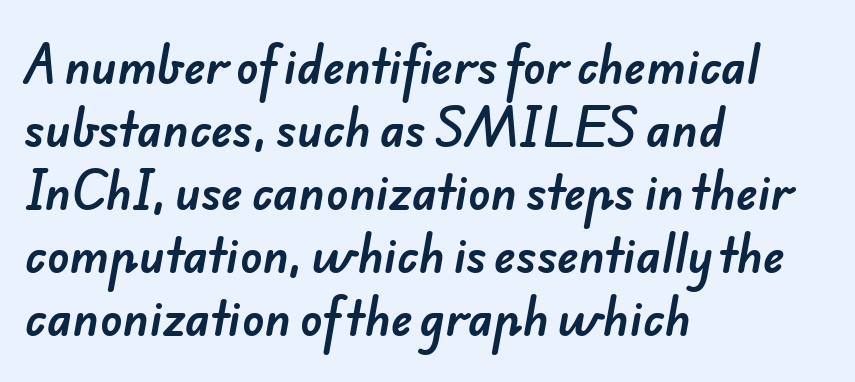
Each letter keeps its own natural width here, so spacing adapts to shape. Every row of glyphs begins at an identical x-position on the left. Is this a sans? Yes — the strokes have no serifs. Honestly, the letter spacing is just normal — you wouldn't notice it. Nobody drew a line under any word here.
